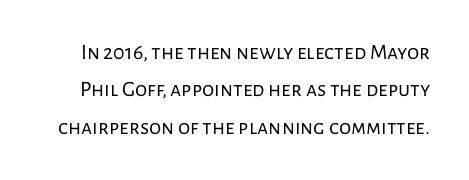
The image shows 22 px text type, upright; set normal line spacing (1.7x), normal letter spacing, not underlined.
